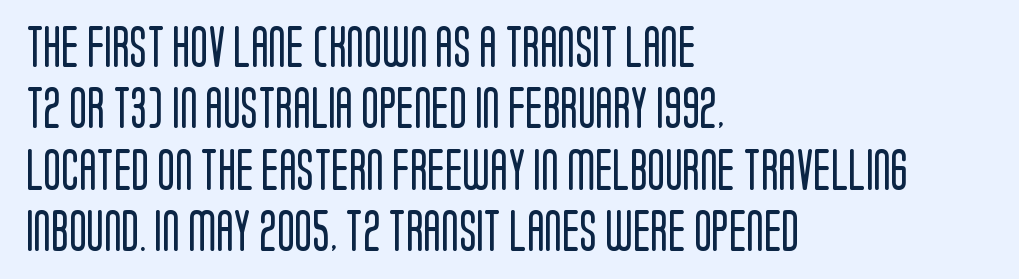
The image shows 41 px regular-weight, condensed sans-serif type, upright; set left-aligned, normal line spacing (1.5x), normal letter spacing, not underlined; low stroke contrast and a large x-height.
